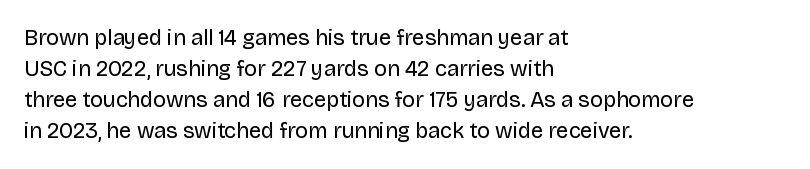
The words here are not underlined. Default kerning and tracking; the words read as compact shapes. The paragraph shown leans on its left margin. Posture: straight, roman, zero tilt. Vertical stems look standard width or narrower in stroke. Vertical spacing — default.
